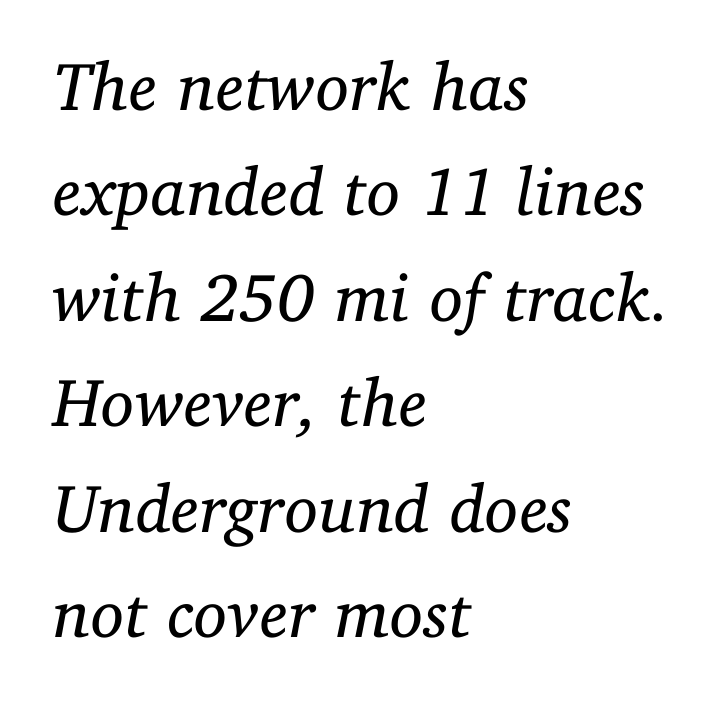
The image shows 68 px regular-weight serif type, italic (leaning right); set left-aligned, normal line spacing (1.55x), normal letter spacing, not underlined; low stroke contrast and a medium x-height.
